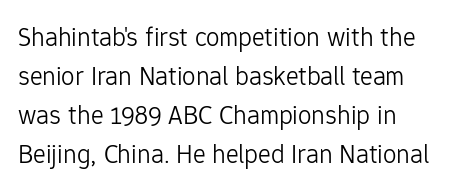
{"italic": "no", "bold": "no", "underline": "no", "align": "left", "line_spacing": "normal", "line_spacing_ratio": 1.45, "letter_spacing": "normal", "letter_spacing_em": 0.0, "glyph_px": 27}
